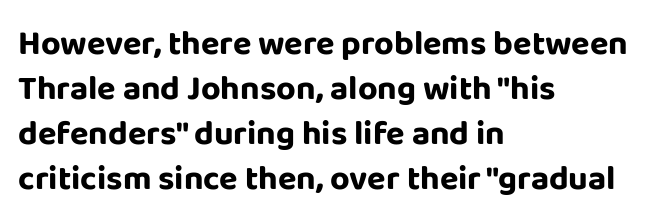
The zone under the glyphs is completely vacant. If you drew a line through each stem, it would be perfectly vertical. Letter spacing: default. Every letter is thick-stroked: bold, no question. The letters carry no serifs — their stems end cleanly without finishing strokes.
